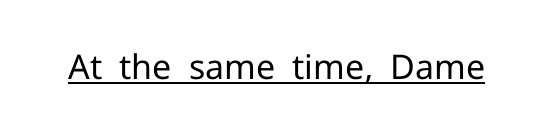
{"serif": "no", "italic": "no", "bold": "no", "weight": "regular", "width": "normal", "stroke_contrast": "low", "x_height": "medium", "monospaced": "no", "underline": "yes", "letter_spacing": "normal", "letter_spacing_em": 0.0, "glyph_px": 34}
